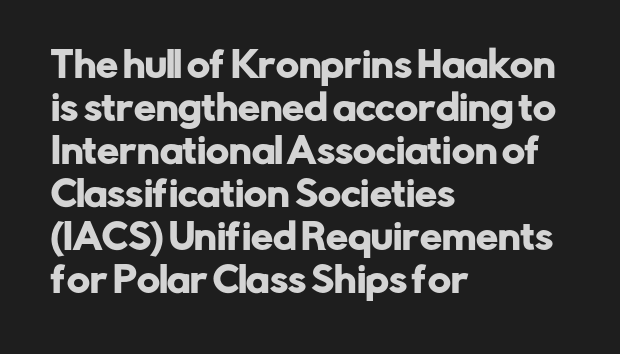
The image shows 35 px sans-serif type, upright; set left-aligned, line spacing 1.23x, normal letter spacing, not underlined; low stroke contrast and a medium x-height.
